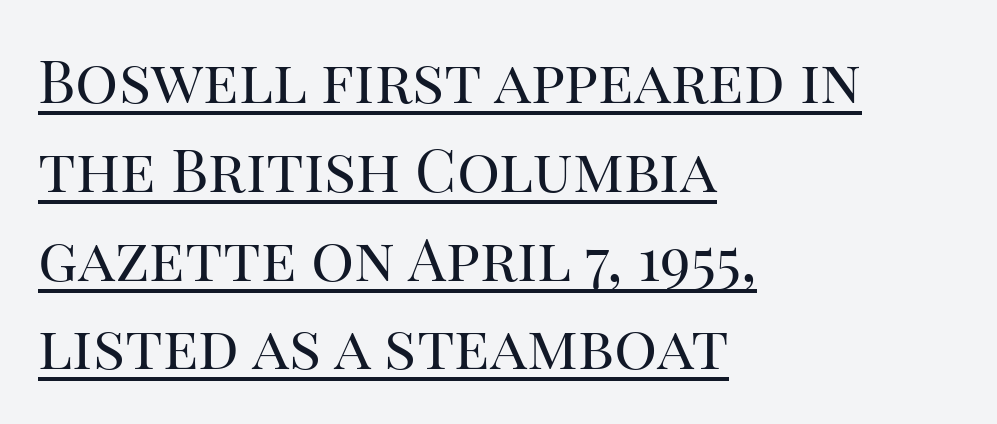
Leading matches the norm, producing a regular column. Short and long lines alike share a common starting point at left. This rendering employs a face with finishing strokes, i.e., a serif. Spacing between characters is what you'd get straight out of the box. Do the characters align in a grid? No, the font is proportional.
